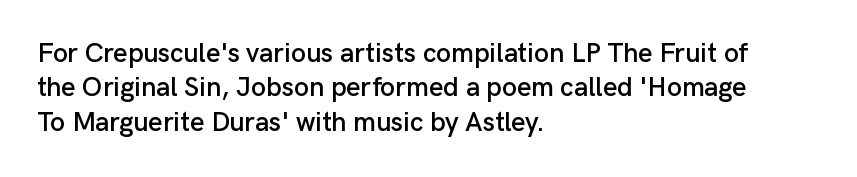
{"italic": "no", "underline": "no", "align": "left", "line_spacing": "normal", "line_spacing_ratio": 1.27, "letter_spacing": "normal", "letter_spacing_em": 0.0, "glyph_px": 27}
